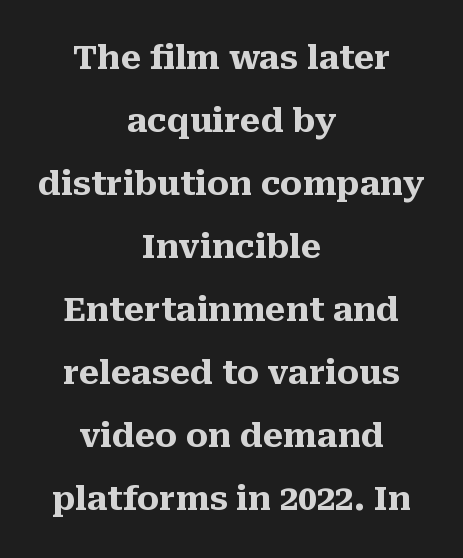
{"serif": "yes", "italic": "no", "bold": "yes", "weight": "heavy", "width": "normal", "stroke_contrast": "medium", "x_height": "medium", "monospaced": "no", "underline": "no", "align": "center", "line_spacing": "loose", "line_spacing_ratio": 1.91, "letter_spacing": "normal", "letter_spacing_em": 0.0, "glyph_px": 33}
